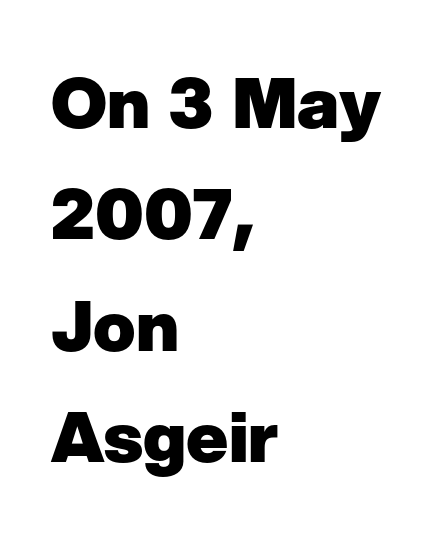
Q: Is the text bold? A: Yes.
Q: Is the text italic (slanted)? A: No, it is upright.
Q: Is the typeface a serif or a sans-serif typeface? A: Sans-serif.
Q: Is the text underlined? A: No.
Q: How is the paragraph aligned? A: Left-aligned.
Q: Is the spacing between letters normal or unusually wide? A: Normal.
Q: Is the spacing between lines tight, normal or loose? A: Normal.
Q: Width (condensed, normal, or wide)? A: Normal.
Q: Stroke contrast? A: Low.
Q: x-height? A: Medium.
Q: Monospaced? A: No.
